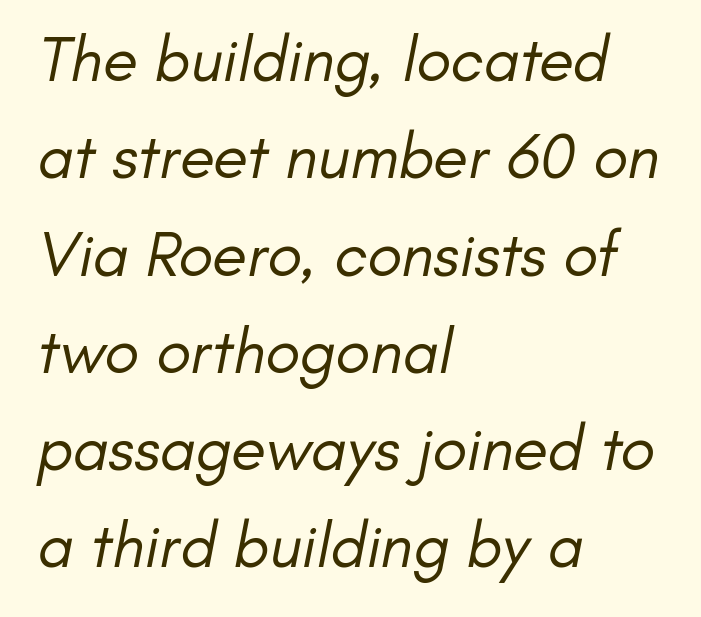
Q: Is the text bold? A: No.
Q: Is the typeface a serif or a sans-serif typeface? A: Sans-serif.
Q: Is the text underlined? A: No.
Q: How is the paragraph aligned? A: Left-aligned.
Q: Is the spacing between letters normal or unusually wide? A: Normal.
Q: Is the spacing between lines tight, normal or loose? A: Normal.
Q: Width (condensed, normal, or wide)? A: Normal.
Q: Stroke contrast? A: Low.
Q: x-height? A: Small.
Q: Monospaced? A: No.
